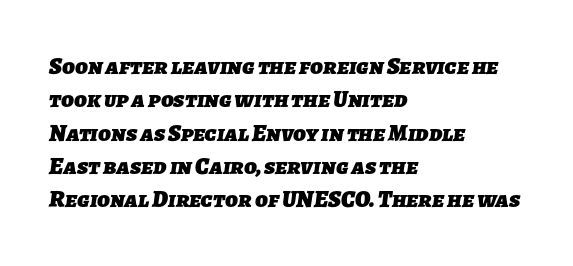
The ragged edge is on the right, which tells us the setting is flush left. Words appear dense and cohesive because spacing is normal. Honestly, there is no underline to notice here at all. Honestly, the row spacing looks completely unremarkable. These words are printed bold, with thick strokes throughout.
